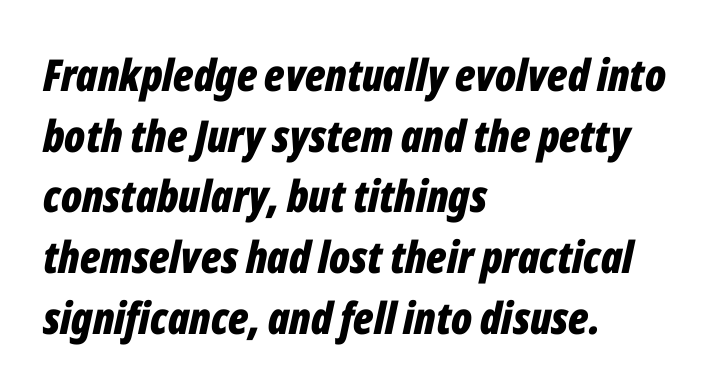
{"italic": "yes", "lean": "right", "slant_degrees": 12, "bold": "yes", "weight": "bold", "width": "condensed", "stroke_contrast": "low", "x_height": "medium", "monospaced": "no", "underline": "no", "align": "left", "line_spacing": "normal", "line_spacing_ratio": 1.38, "letter_spacing": "normal", "letter_spacing_em": 0.0, "glyph_px": 44}
